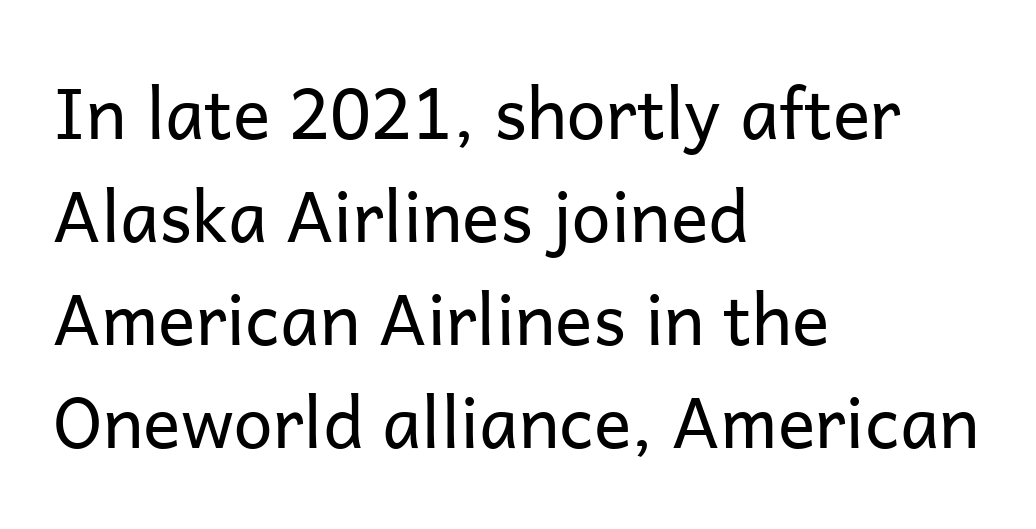
Horizontal bands of white between lines are of average thickness. Vertical stems look standard width or narrower in stroke. The text block is weighted toward the left margin, trailing off unevenly rightward. What stands out about the letter spacing? Nothing — it is the standard amount. Posture: straight, roman, zero tilt.
